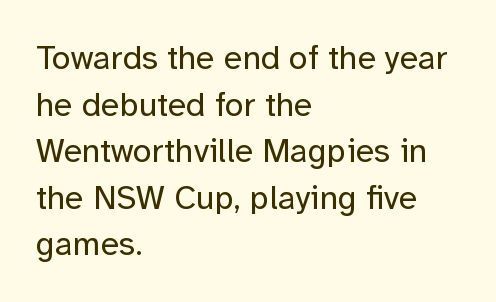
The image shows 34 px regular-weight sans-serif type, upright; set left-aligned, normal line spacing (1.37x), normal letter spacing, not underlined; low stroke contrast and a medium x-height.
